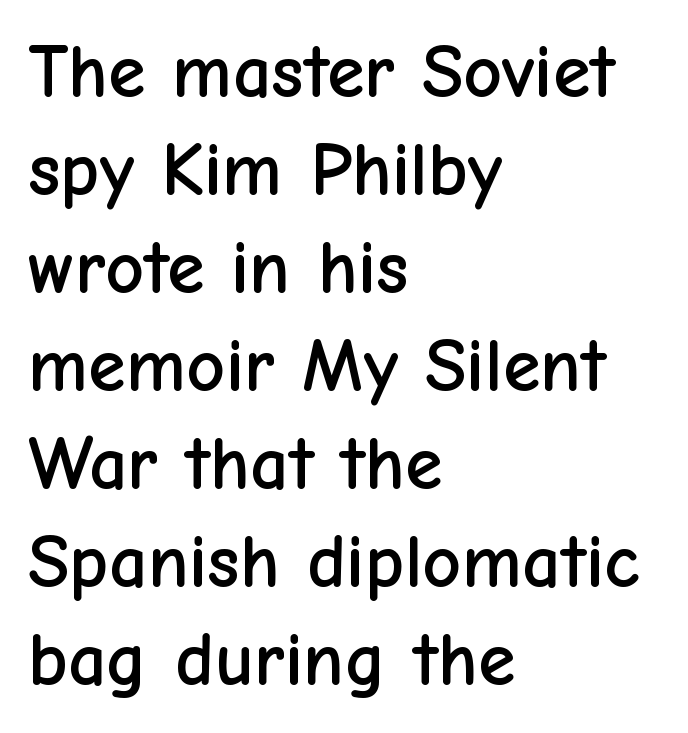
Q: Is the text italic (slanted)? A: No, it is upright.
Q: Is the typeface a serif or a sans-serif typeface? A: Sans-serif.
Q: Is the text underlined? A: No.
Q: How is the paragraph aligned? A: Left-aligned.
Q: Is the spacing between letters normal or unusually wide? A: Normal.
Q: Is the spacing between lines tight, normal or loose? A: Normal.
Q: Width (condensed, normal, or wide)? A: Normal.
Q: Stroke contrast? A: Low.
Q: x-height? A: Medium.
Q: Monospaced? A: No.
